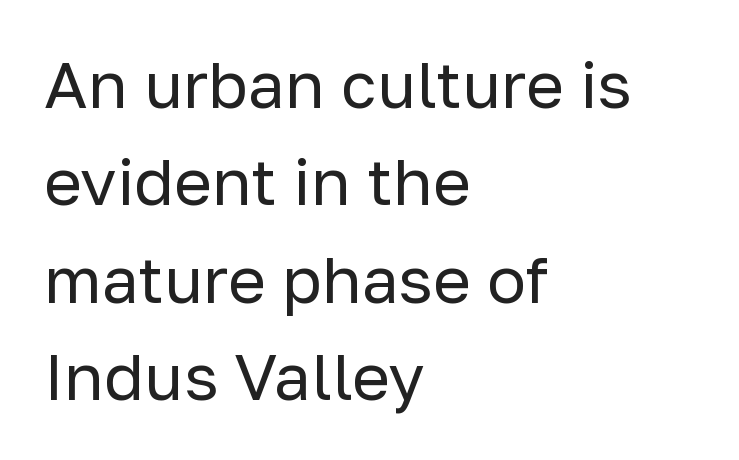
Q: Is the text bold? A: No.
Q: Is the text italic (slanted)? A: No, it is upright.
Q: Is the typeface a serif or a sans-serif typeface? A: Sans-serif.
Q: Is the text underlined? A: No.
Q: How is the paragraph aligned? A: Left-aligned.
Q: Is the spacing between letters normal or unusually wide? A: Normal.
Q: Is the spacing between lines tight, normal or loose? A: Normal.
Q: Width (condensed, normal, or wide)? A: Normal.
Q: Stroke contrast? A: Low.
Q: x-height? A: Medium.
Q: Monospaced? A: No.
